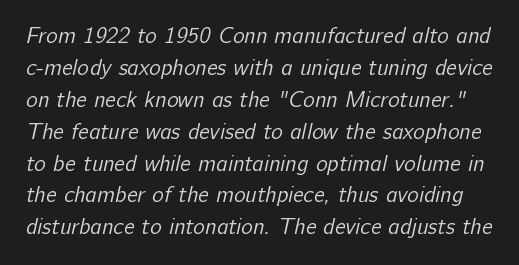
Q: Is the text bold? A: No.
Q: Is the text underlined? A: No.
Q: Is the spacing between letters normal or unusually wide? A: Normal.
Q: Is the spacing between lines tight, normal or loose? A: Normal.
